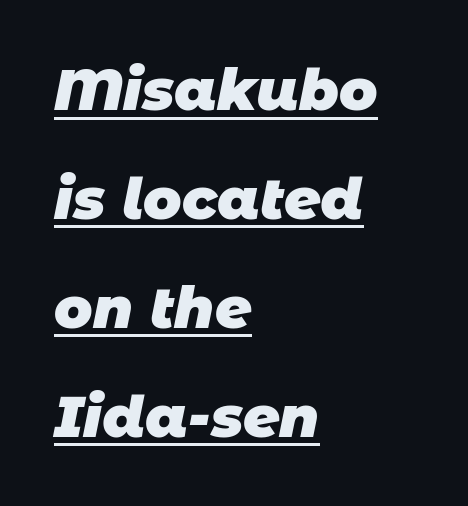
Thick stems and heavy bowls — unmistakably bold. Stroke terminals: plain, sans-serif. The setting favours the left margin, as ordinary paragraphs usually do. A typesetter would call this zero additional tracking. The string is rendered with underlining switched on.
